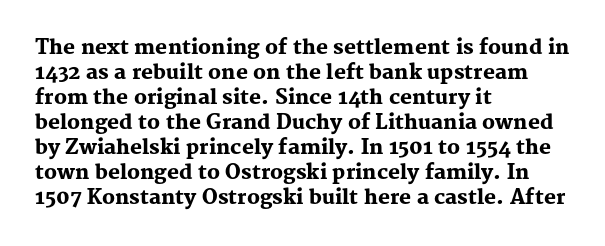
The baseline area is clear. Ordinary non-slanted type is in use. Look at the tracking — it's just the regular setting, nothing added. These lines carry a lot of weight — the face is fully bold.
